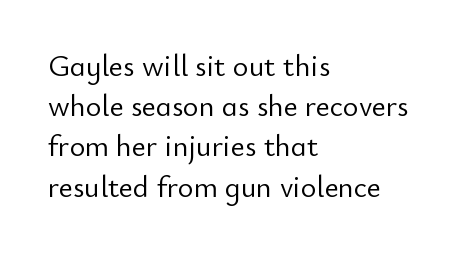
{"serif": "no", "italic": "no", "bold": "no", "weight": "light", "width": "normal", "stroke_contrast": "low", "x_height": "small", "monospaced": "no", "underline": "no", "align": "left", "line_spacing": "normal", "line_spacing_ratio": 1.34, "letter_spacing": "normal", "letter_spacing_em": 0.0, "glyph_px": 30}
